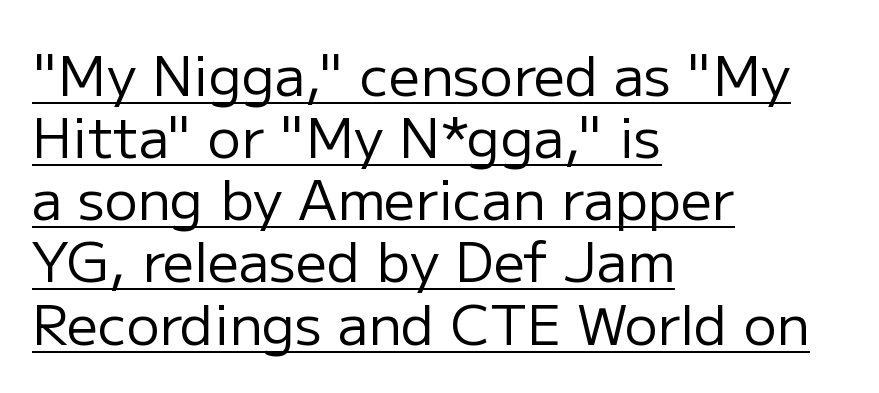
Is there any slant? The stems are plumb. The strokes carry an ordinary text weight at most. The letters sit at their default tracking, neither squeezed nor spread. The ragged edge is on the right, which tells us the setting is flush left. A typesetter would call this proportional, since set widths differ per character.
